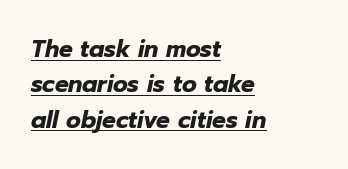
The image shows 23 px bold type, italic (leaning right); set left-aligned, normal line spacing (1.54x), normal letter spacing, underlined.
